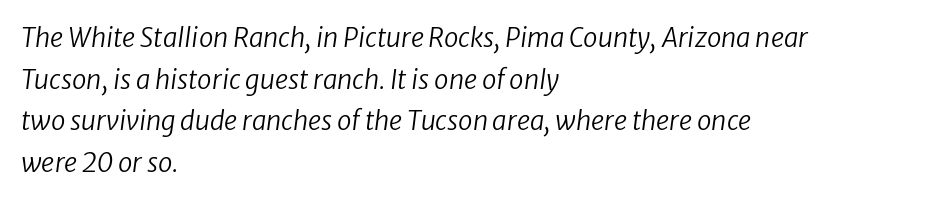
Q: Is the text bold? A: No.
Q: Is the text underlined? A: No.
Q: How is the paragraph aligned? A: Left-aligned.
Q: Is the spacing between letters normal or unusually wide? A: Normal.
Q: Is the spacing between lines tight, normal or loose? A: Normal.
